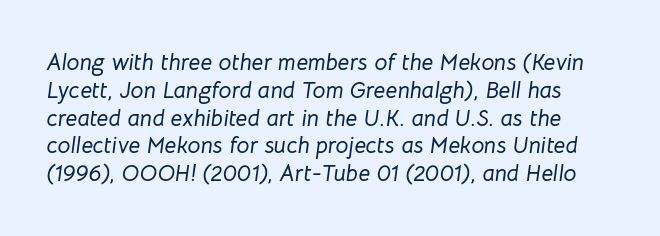
Is the letter spacing exaggerated? No — it looks like the ordinary default. Descenders are the only things crossing below the line. This is oblique type, the kind used for emphasis or titles.
